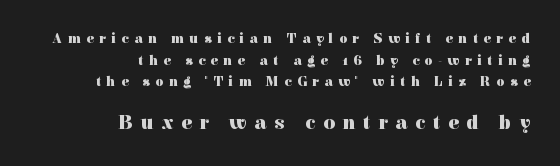
Q: Is the text bold? A: Yes.
Q: Is the text italic (slanted)? A: No, it is upright.
Q: Is the text underlined? A: No.
Q: How is the paragraph aligned? A: Right-aligned.
Q: Is the spacing between letters normal or unusually wide? A: Unusually wide.
Q: Is the spacing between lines tight, normal or loose? A: Normal.
Q: Which block of text is set in a larger size, the first (top) or the second (bottom)? A: The second (bottom) one.
